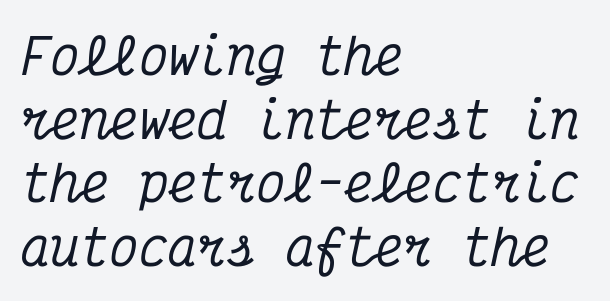
{"serif": "yes", "italic": "yes", "lean": "right", "slant_degrees": 12, "width": "condensed", "stroke_contrast": "medium", "x_height": "medium", "monospaced": "yes", "underline": "no", "align": "left", "line_spacing": "normal", "line_spacing_ratio": 1.3, "letter_spacing": "normal", "letter_spacing_em": 0.0, "glyph_px": 49}
